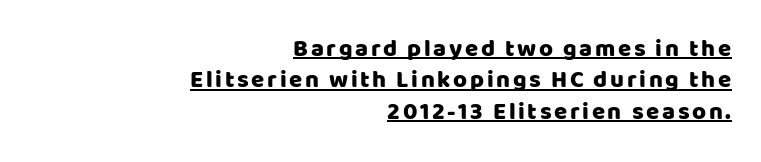
Q: Is the text italic (slanted)? A: No, it is upright.
Q: Is the text underlined? A: Yes.
Q: How is the paragraph aligned? A: Right-aligned.
Q: Is the spacing between lines tight, normal or loose? A: Normal.
